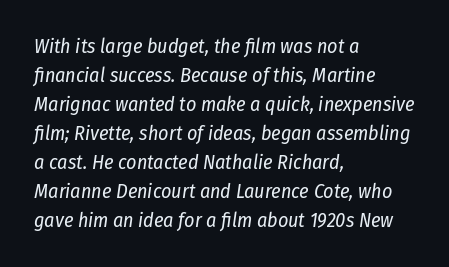
The image shows 20 px text type, italic (leaning right); set left-aligned, normal line spacing (1.45x), normal letter spacing, not underlined.
